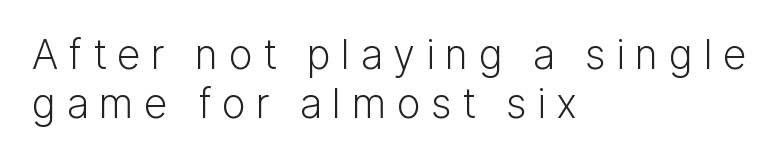
The image shows 41 px light sans-serif type, upright; set left-aligned, line spacing 1.2x, unusually wide letter spacing (+0.25 em), not underlined; low stroke contrast and a medium x-height.
